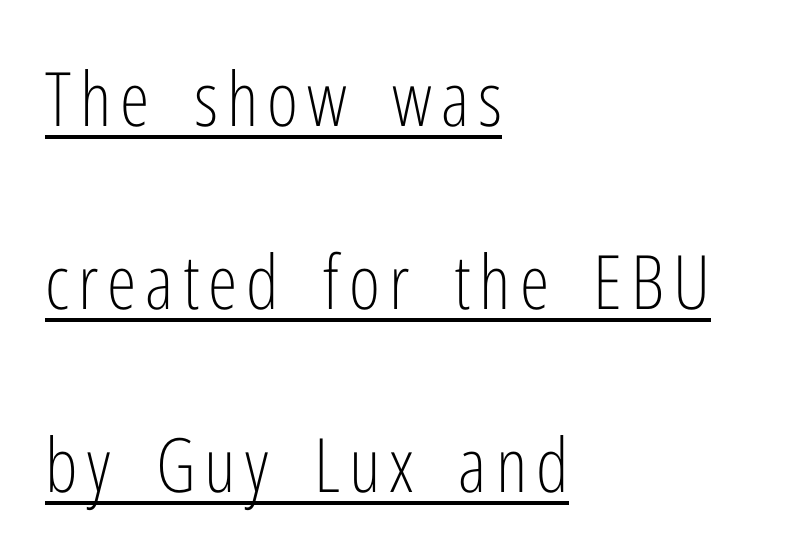
The image shows 75 px light, condensed sans-serif type, upright; set left-aligned, loose line spacing (2.44x), underlined; low stroke contrast and a medium x-height.
